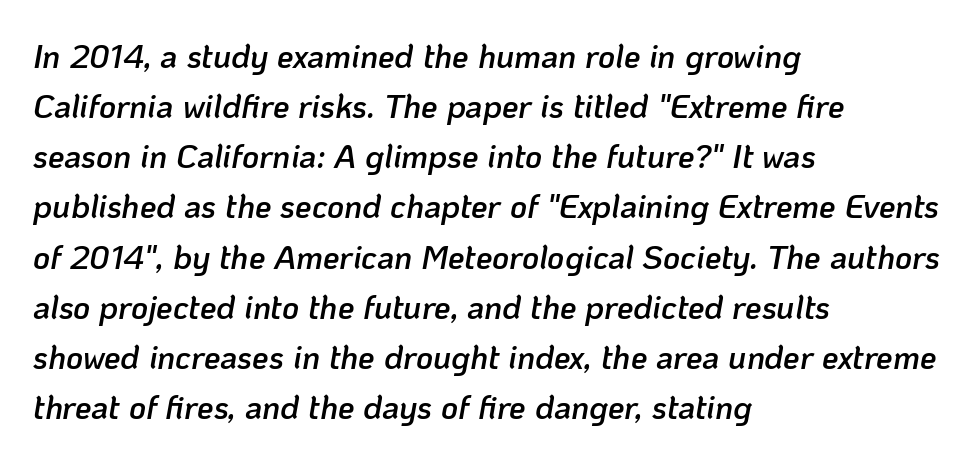
The image shows 33 px semibold type, italic (leaning right); set left-aligned, normal line spacing (1.52x), normal letter spacing, not underlined; low stroke contrast and a medium x-height.
